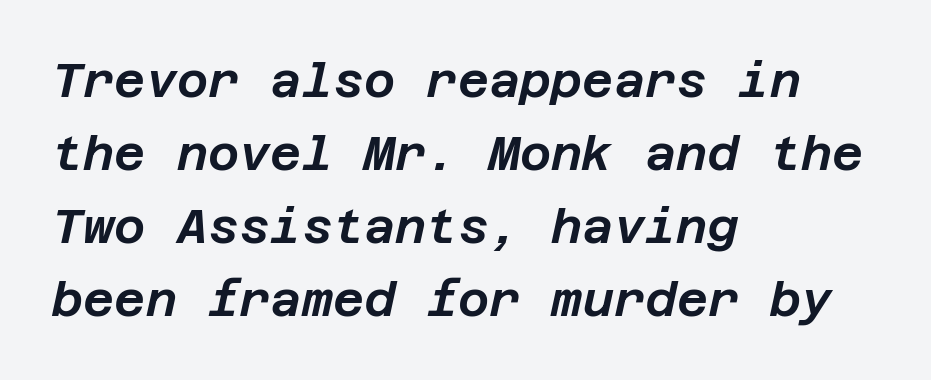
{"italic": "yes", "lean": "right", "slant_degrees": 12, "width": "normal", "stroke_contrast": "low", "x_height": "large", "underline": "no", "align": "left", "line_spacing": "normal", "line_spacing_ratio": 1.52, "letter_spacing": "normal", "letter_spacing_em": 0.0, "glyph_px": 48}
